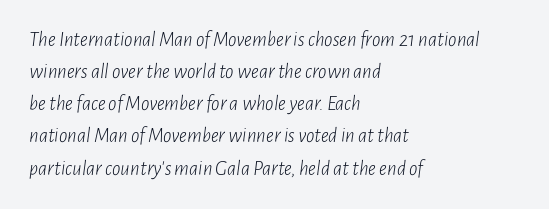
Q: Is the text bold? A: No.
Q: Is the text italic (slanted)? A: Yes, it leans right by about 7 degrees.
Q: Is the text underlined? A: No.
Q: How is the paragraph aligned? A: Left-aligned.
Q: Is the spacing between letters normal or unusually wide? A: Normal.
Q: Is the spacing between lines tight, normal or loose? A: Normal.
